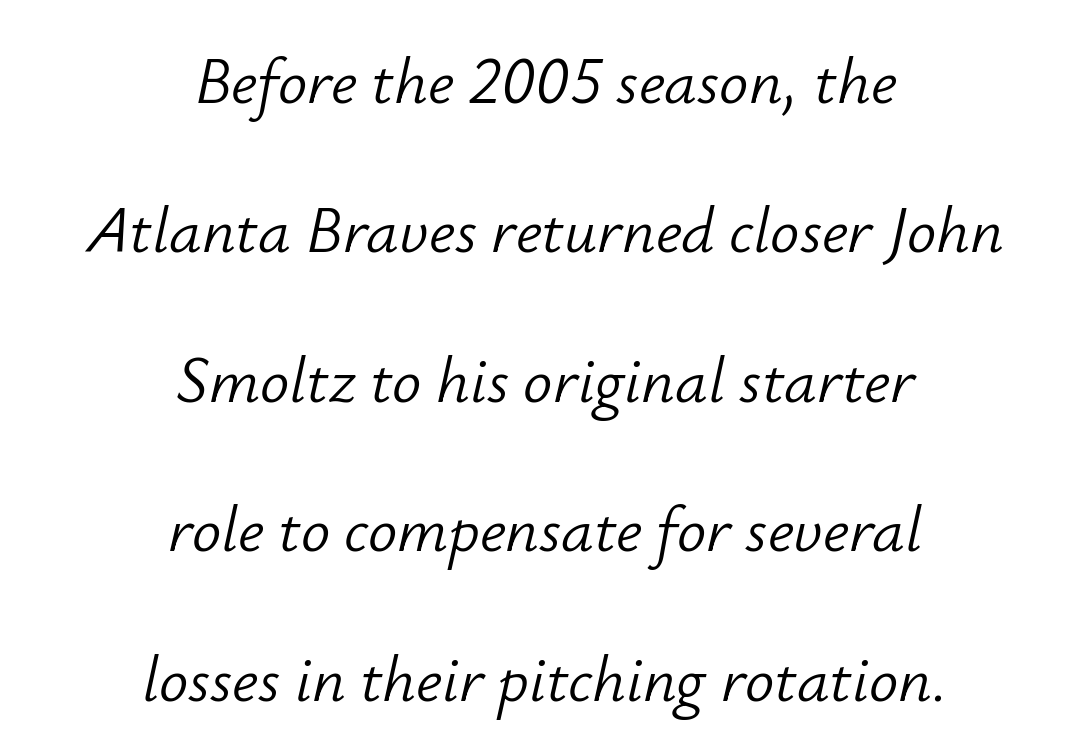
Q: Is the text bold? A: No.
Q: Is the text italic (slanted)? A: Yes, it leans right by about 12 degrees.
Q: Is the text underlined? A: No.
Q: How is the paragraph aligned? A: Centered.
Q: Is the spacing between letters normal or unusually wide? A: Normal.
Q: Is the spacing between lines tight, normal or loose? A: Loose.
Q: Width (condensed, normal, or wide)? A: Normal.
Q: Stroke contrast? A: Low.
Q: x-height? A: Small.
Q: Monospaced? A: No.
